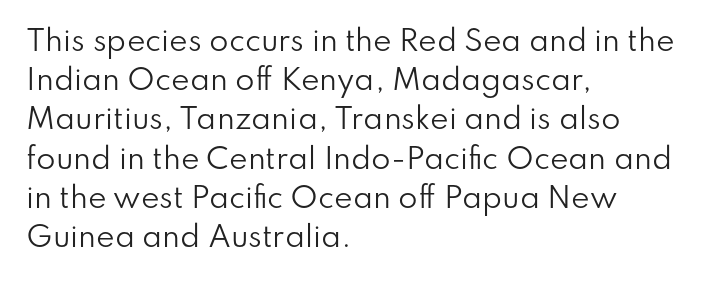
Q: Is the text bold? A: No.
Q: Is the text italic (slanted)? A: No, it is upright.
Q: Is the typeface a serif or a sans-serif typeface? A: Sans-serif.
Q: Is the text underlined? A: No.
Q: How is the paragraph aligned? A: Left-aligned.
Q: Is the spacing between letters normal or unusually wide? A: Normal.
Q: Is the spacing between lines tight, normal or loose? A: Normal.
Q: Width (condensed, normal, or wide)? A: Normal.
Q: Stroke contrast? A: Low.
Q: x-height? A: Small.
Q: Monospaced? A: No.
